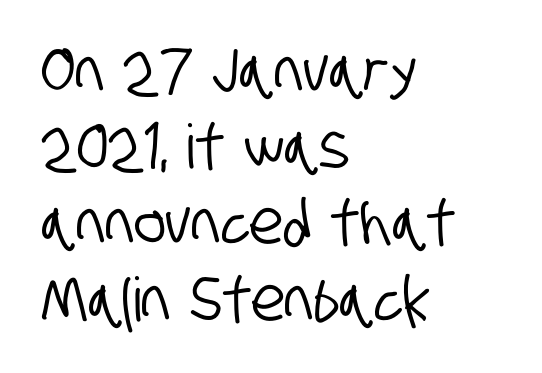
{"serif": "no", "width": "condensed", "stroke_contrast": "low", "x_height": "large", "monospaced": "no", "underline": "no", "align": "left", "line_spacing": "normal", "line_spacing_ratio": 1.25, "letter_spacing": "normal", "letter_spacing_em": 0.0, "glyph_px": 61}
